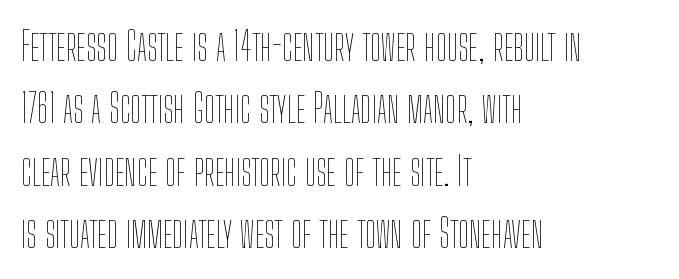
The image shows 40 px thin, condensed type, upright; set left-aligned, normal line spacing (1.56x), normal letter spacing, not underlined; low stroke contrast and a medium x-height.
